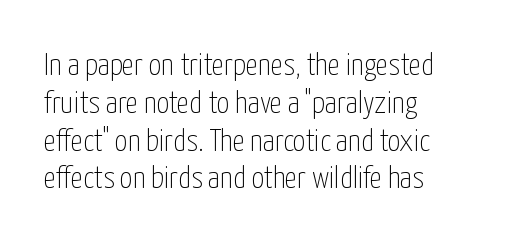
The image shows 31 px thin, condensed sans-serif type, upright; set left-aligned, line spacing 1.22x, normal letter spacing, not underlined; low stroke contrast and a medium x-height.
